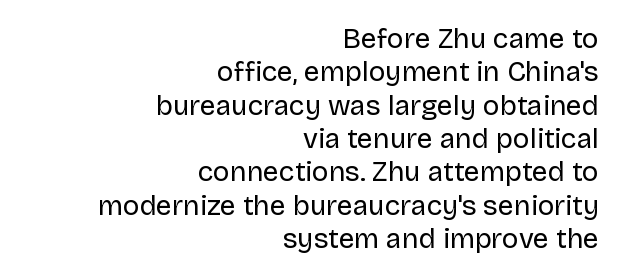
Note the varied advance widths — an 'i' is clearly narrower than an 'm'. The baseline area is clear. A typesetter would label this face a sans. Horizontally, the lines are justified to the trailing edge only. Unbolded letterforms with no extra heft. Nobody touched the tracking dial on this one.
